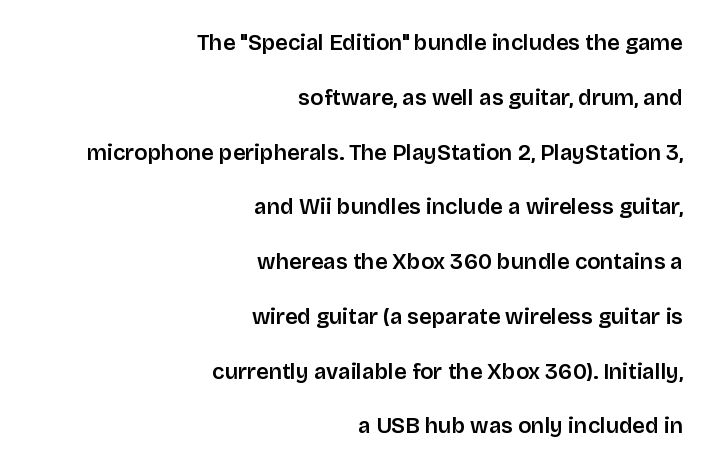
Q: Is the text italic (slanted)? A: No, it is upright.
Q: Is the text underlined? A: No.
Q: How is the paragraph aligned? A: Right-aligned.
Q: Is the spacing between letters normal or unusually wide? A: Normal.
Q: Is the spacing between lines tight, normal or loose? A: Loose.
